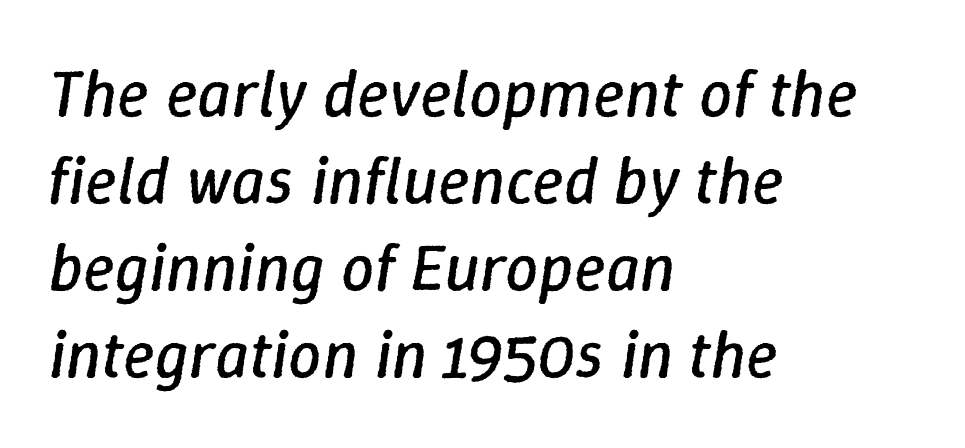
Q: Is the text bold? A: No.
Q: Is the text italic (slanted)? A: Yes, it leans right by about 9 degrees.
Q: Is the text underlined? A: No.
Q: How is the paragraph aligned? A: Left-aligned.
Q: Is the spacing between letters normal or unusually wide? A: Normal.
Q: Is the spacing between lines tight, normal or loose? A: Normal.
Q: Width (condensed, normal, or wide)? A: Normal.
Q: Stroke contrast? A: Low.
Q: x-height? A: Medium.
Q: Monospaced? A: No.
